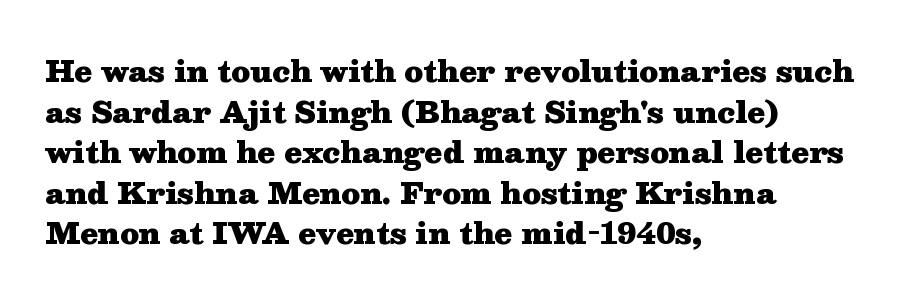
{"serif": "yes", "italic": "no", "bold": "yes", "weight": "heavy", "width": "wide", "stroke_contrast": "medium", "x_height": "medium", "monospaced": "no", "underline": "no", "align": "left", "line_spacing": "normal", "line_spacing_ratio": 1.4, "letter_spacing": "normal", "letter_spacing_em": 0.0, "glyph_px": 29}
